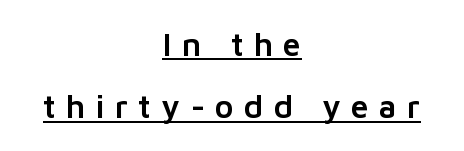
The image shows 32 px sans-serif type, upright; set centered, loose line spacing (1.94x), unusually wide letter spacing (+0.32 em), underlined; low stroke contrast and a medium x-height.
